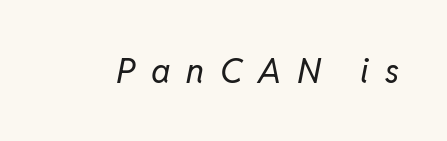
{"italic": "yes", "lean": "right", "slant_degrees": 11, "bold": "no", "weight": "regular", "width": "normal", "stroke_contrast": "low", "x_height": "medium", "monospaced": "no", "underline": "no", "letter_spacing": "wide", "letter_spacing_em": 0.46, "glyph_px": 34}
